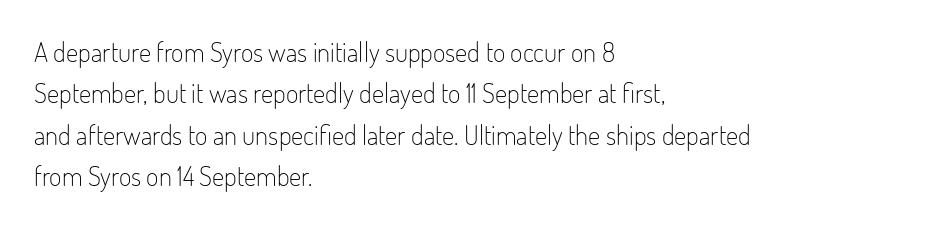
In terms of leading, this rendering sits right in the middle. The lettering stays uniformly vertical, giving the passage a roman look. Decoration check: the copy has no underline. The passage shown is not bold in any degree. How are the letters spaced? Ordinarily, with no added tracking.
